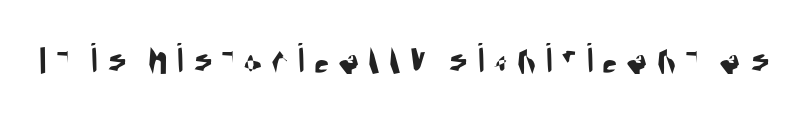
Q: Is the typeface a serif or a sans-serif typeface? A: Sans-serif.
Q: Is the text underlined? A: No.
Q: Is the spacing between letters normal or unusually wide? A: Unusually wide.
Q: Width (condensed, normal, or wide)? A: Condensed.
Q: Stroke contrast? A: Medium.
Q: x-height? A: Large.
Q: Monospaced? A: No.
